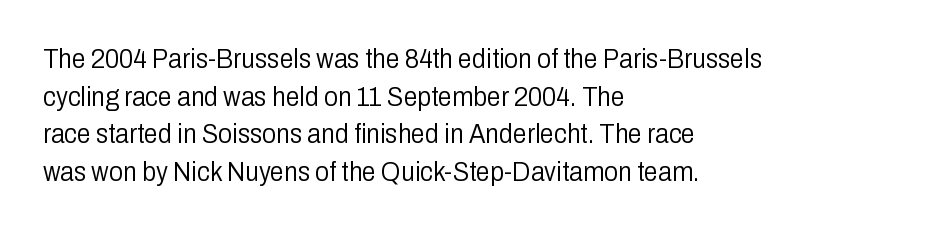
The image shows 28 px light, condensed sans-serif type, upright; set left-aligned, normal line spacing (1.34x), normal letter spacing, not underlined; low stroke contrast and a medium x-height.
